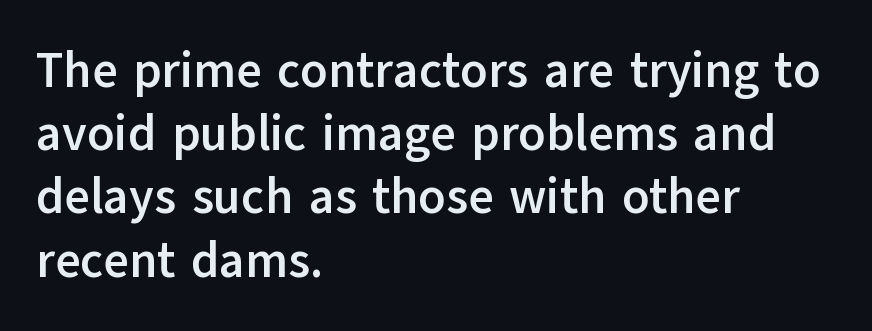
The line-height multiplier appears to be the usual default. The face used here is rendered with its standard letterfit. These lines were composed using upright roman letters. These lines stack with their left ends in a neat column. Does the type have serifs? No, each stem ends abruptly. No word sits above an underline.
